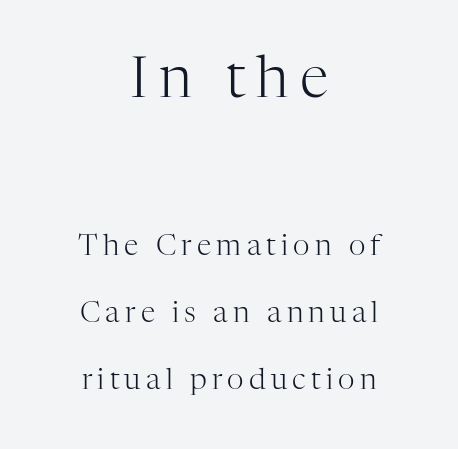
{"serif": "yes", "italic": "no", "bold": "no", "weight": "light", "width": "normal", "stroke_contrast": "high", "x_height": "medium", "monospaced": "no", "underline": "no", "align": "center", "line_spacing": "loose", "line_spacing_ratio": 2.31, "larger_block": "first", "size_ratio": 2.0, "glyph_px": 58}
